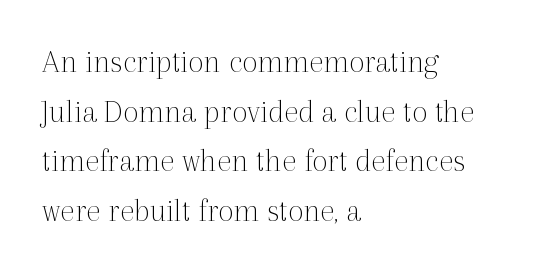
Regular leading. Does the copy run flush right? No — it runs flush left. The letters advance in unequal steps, a hallmark of proportional type. Typographically, this falls in the serif category. Posture: upright roman. The passage shown has conventional tracking throughout.
